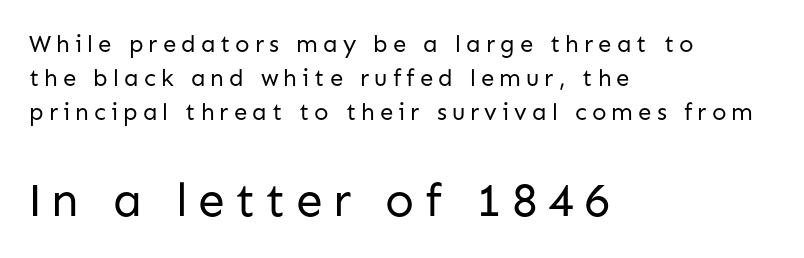
{"serif": "no", "italic": "no", "bold": "no", "weight": "regular", "width": "normal", "stroke_contrast": "low", "x_height": "medium", "monospaced": "no", "underline": "no", "align": "left", "line_spacing": "normal", "line_spacing_ratio": 1.42, "letter_spacing": "wide", "letter_spacing_em": 0.21, "larger_block": "second", "size_ratio": 2.0, "glyph_px": 48}
